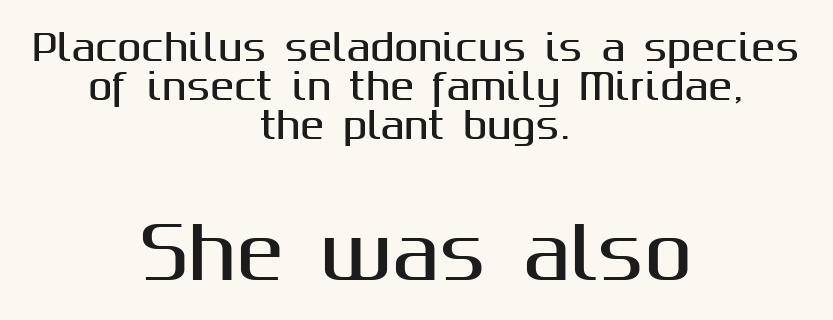
The passage shown is typeset with a sans-serif family. The letters stand straight up with perfectly vertical stems. The letters sit at their default tracking, neither squeezed nor spread. The paragraph shown floats in the horizontal middle. The emphasis by scale lands on block number two, below. The letters advance in unequal steps, a hallmark of proportional type.
